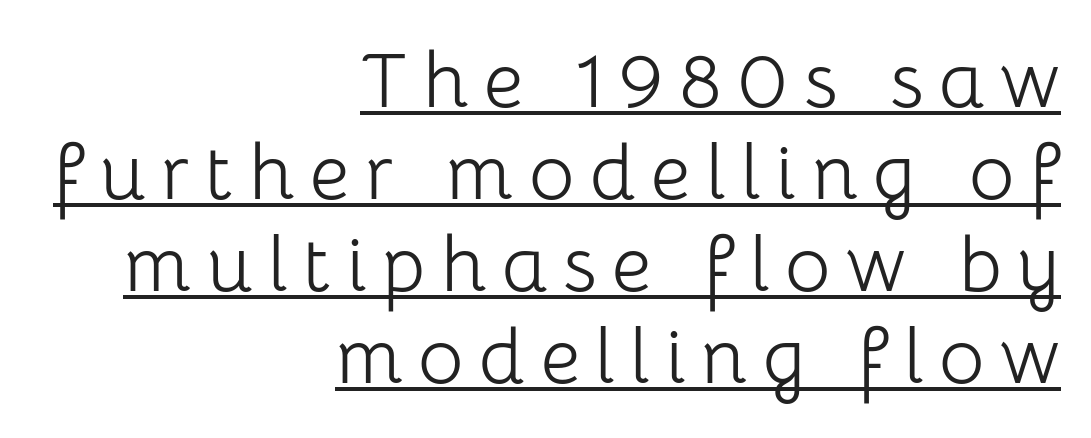
Q: Is the text bold? A: No.
Q: Is the text italic (slanted)? A: No, it is upright.
Q: Is the typeface a serif or a sans-serif typeface? A: Sans-serif.
Q: Is the text underlined? A: Yes.
Q: How is the paragraph aligned? A: Right-aligned.
Q: Is the spacing between letters normal or unusually wide? A: Unusually wide.
Q: Width (condensed, normal, or wide)? A: Normal.
Q: Stroke contrast? A: Low.
Q: x-height? A: Medium.
Q: Monospaced? A: No.
